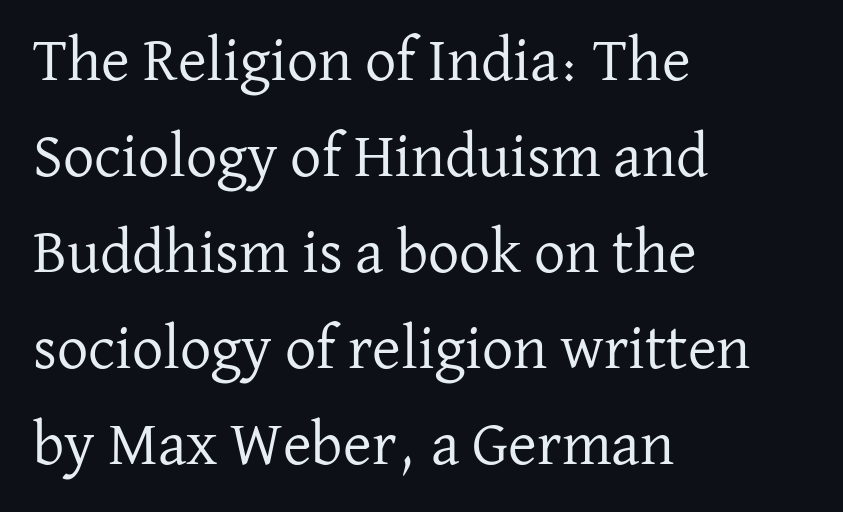
Q: Is the text bold? A: No.
Q: Is the text italic (slanted)? A: No, it is upright.
Q: Is the typeface a serif or a sans-serif typeface? A: Serif.
Q: Is the text underlined? A: No.
Q: How is the paragraph aligned? A: Left-aligned.
Q: Is the spacing between letters normal or unusually wide? A: Normal.
Q: Is the spacing between lines tight, normal or loose? A: Normal.
Q: Width (condensed, normal, or wide)? A: Normal.
Q: Stroke contrast? A: Low.
Q: x-height? A: Medium.
Q: Monospaced? A: No.
